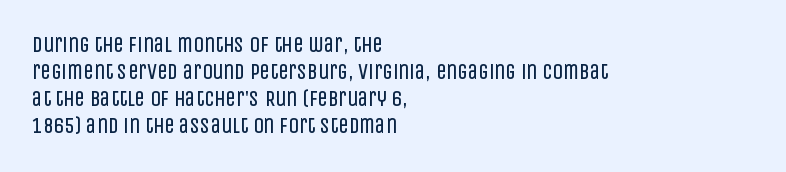
{"italic": "no", "bold": "no", "underline": "no", "align": "left", "line_spacing": "normal", "line_spacing_ratio": 1.29, "letter_spacing": "normal", "letter_spacing_em": 0.0, "glyph_px": 21}
